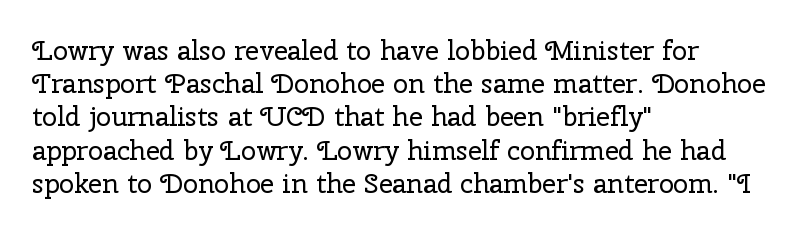
Q: Is the text bold? A: No.
Q: Is the text italic (slanted)? A: No, it is upright.
Q: Is the text underlined? A: No.
Q: How is the paragraph aligned? A: Left-aligned.
Q: Is the spacing between letters normal or unusually wide? A: Normal.
